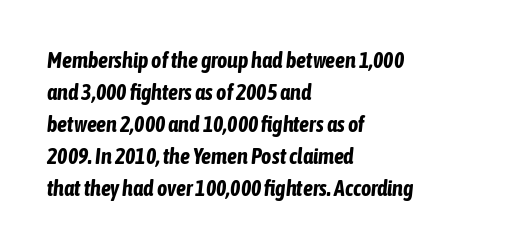
The image shows 22 px bold type, italic (leaning right); set left-aligned, normal line spacing (1.46x), normal letter spacing, not underlined.
